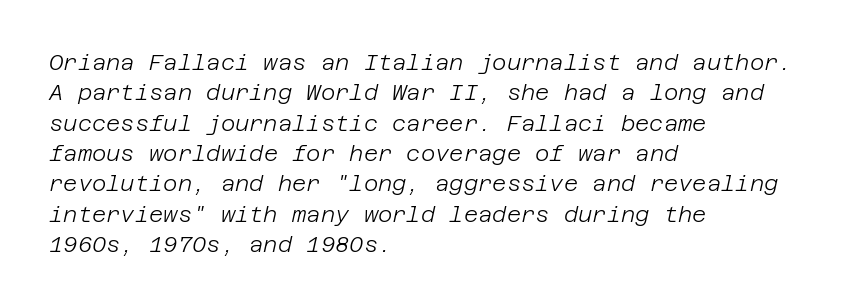
{"italic": "yes", "lean": "right", "slant_degrees": 12, "bold": "no", "underline": "no", "align": "left", "line_spacing": "normal", "line_spacing_ratio": 1.38, "letter_spacing": "normal", "letter_spacing_em": 0.0, "glyph_px": 22}
